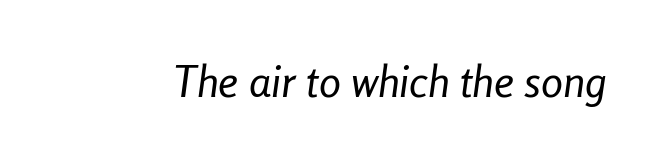
Q: Is the text bold? A: No.
Q: Is the text italic (slanted)? A: Yes, it leans right by about 8 degrees.
Q: Is the text underlined? A: No.
Q: Is the spacing between letters normal or unusually wide? A: Normal.
Q: Width (condensed, normal, or wide)? A: Condensed.
Q: Stroke contrast? A: Low.
Q: x-height? A: Medium.
Q: Monospaced? A: No.
